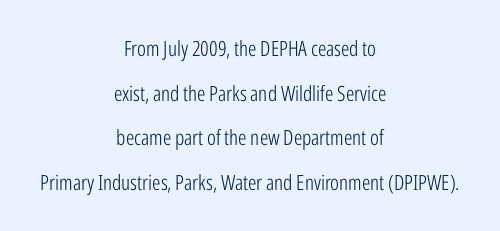
Q: Is the text bold? A: No.
Q: Is the text italic (slanted)? A: No, it is upright.
Q: Is the text underlined? A: No.
Q: How is the paragraph aligned? A: Centered.
Q: Is the spacing between letters normal or unusually wide? A: Normal.
Q: Is the spacing between lines tight, normal or loose? A: Loose.
